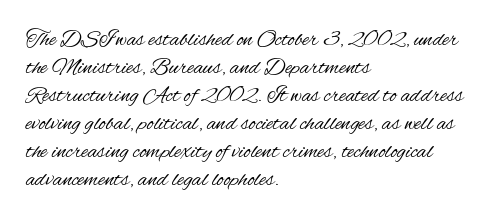
{"bold": "no", "underline": "no", "align": "left", "line_spacing_ratio": 1.22, "letter_spacing": "normal", "letter_spacing_em": 0.0, "glyph_px": 23}
